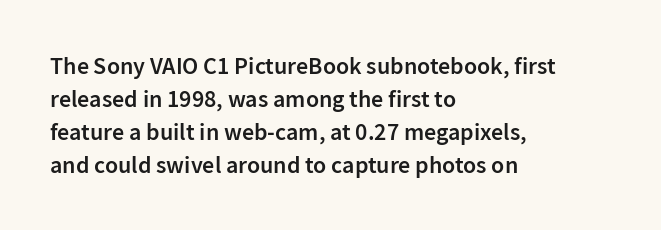
Q: Is the text bold? A: Semi-bold.
Q: Is the text italic (slanted)? A: No, it is upright.
Q: Is the text underlined? A: No.
Q: How is the paragraph aligned? A: Left-aligned.
Q: Is the spacing between letters normal or unusually wide? A: Normal.
Q: Is the spacing between lines tight, normal or loose? A: Normal.
